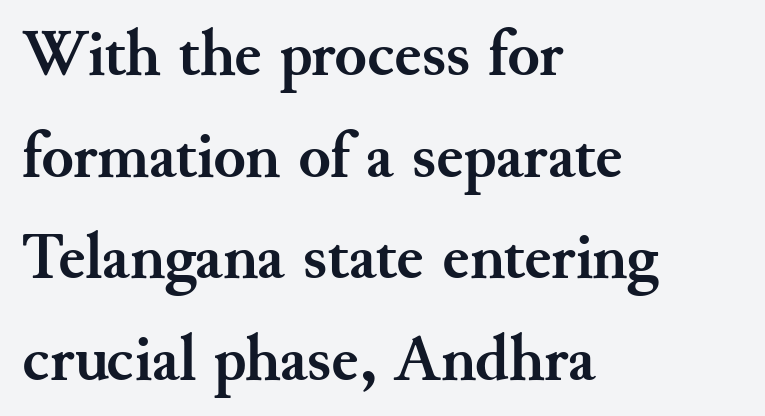
Q: Is the text bold? A: Yes.
Q: Is the text italic (slanted)? A: No, it is upright.
Q: Is the typeface a serif or a sans-serif typeface? A: Serif.
Q: Is the text underlined? A: No.
Q: How is the paragraph aligned? A: Left-aligned.
Q: Is the spacing between letters normal or unusually wide? A: Normal.
Q: Is the spacing between lines tight, normal or loose? A: Normal.
Q: Width (condensed, normal, or wide)? A: Normal.
Q: Stroke contrast? A: Medium.
Q: x-height? A: Small.
Q: Monospaced? A: No.
